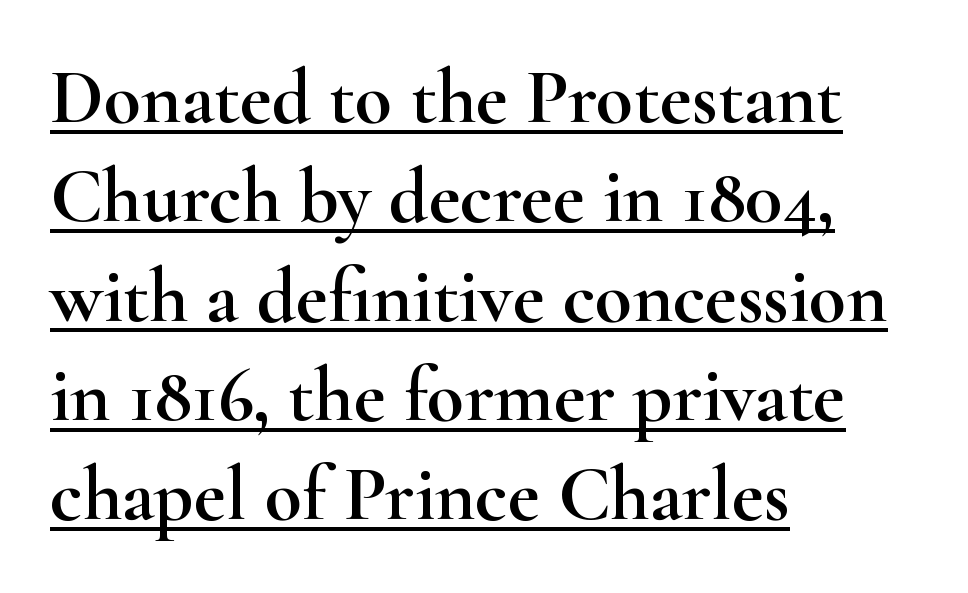
The image shows 77 px wide serif type, upright; set left-aligned, normal line spacing (1.29x), normal letter spacing, underlined; high stroke contrast and a small x-height.
